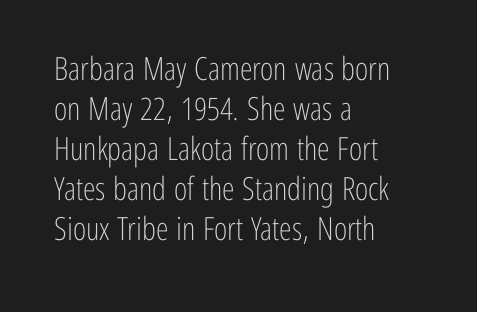
Bare-footed words on every line. How are the letters spaced? Ordinarily, with no added tracking. On a weight scale, this lands at 450 or below. The letters stand straight up with perfectly vertical stems. The paragraph shown leans on its left margin.
